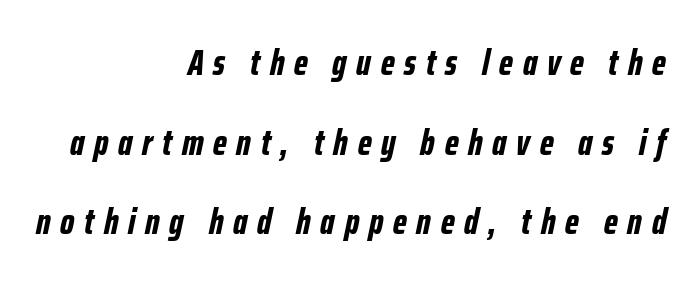
The image shows 36 px bold, condensed type, italic (leaning right); set right-aligned, loose line spacing (2.21x), unusually wide letter spacing (+0.27 em), not underlined; low stroke contrast and a medium x-height.
